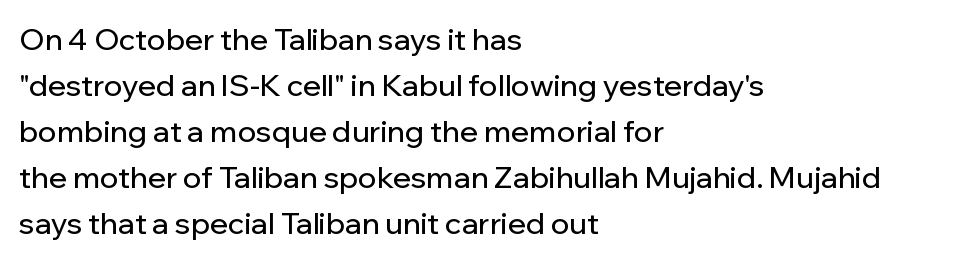
{"serif": "no", "italic": "no", "width": "normal", "stroke_contrast": "low", "x_height": "medium", "monospaced": "no", "underline": "no", "align": "left", "line_spacing": "normal", "line_spacing_ratio": 1.53, "letter_spacing": "normal", "letter_spacing_em": 0.0, "glyph_px": 30}
